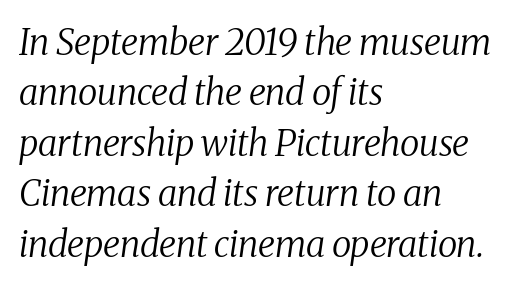
Q: Is the text bold? A: No.
Q: Is the text italic (slanted)? A: Yes, it leans right by about 8 degrees.
Q: Is the typeface a serif or a sans-serif typeface? A: Serif.
Q: Is the text underlined? A: No.
Q: How is the paragraph aligned? A: Left-aligned.
Q: Is the spacing between letters normal or unusually wide? A: Normal.
Q: Is the spacing between lines tight, normal or loose? A: Normal.
Q: Width (condensed, normal, or wide)? A: Normal.
Q: Stroke contrast? A: Medium.
Q: x-height? A: Medium.
Q: Monospaced? A: No.
